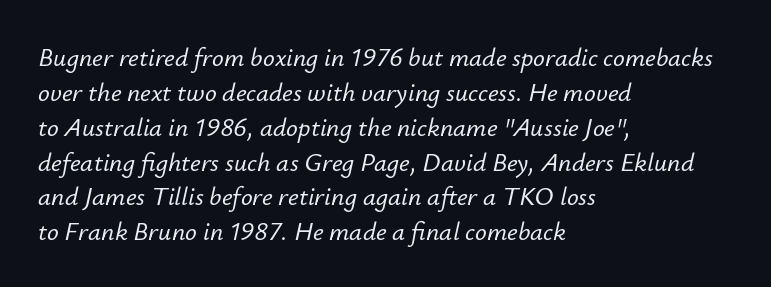
Alignment: flush left. The baseline area is clear. A normal amount of white space separates one row of letters from the next. The gaps between neighbouring characters are ordinary and unremarkable. Posture: slanted.
